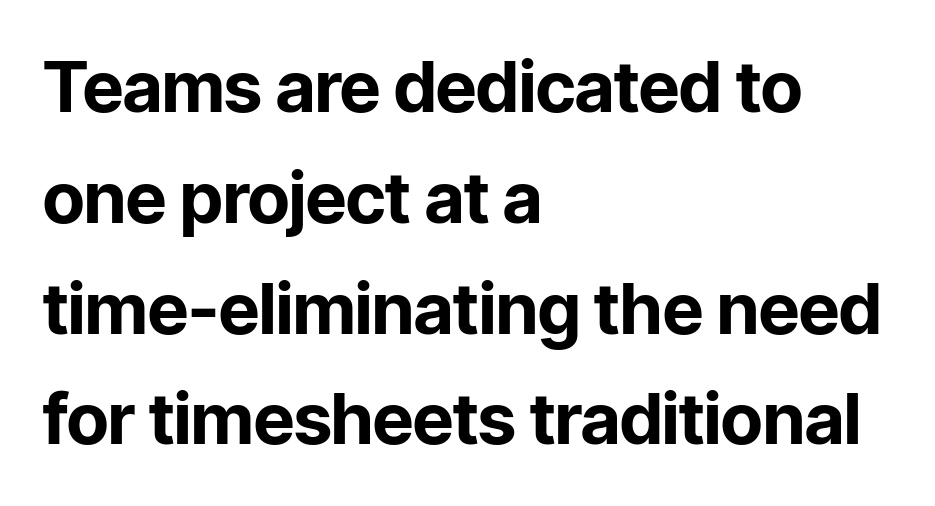
Q: Is the text bold? A: Yes.
Q: Is the text italic (slanted)? A: No, it is upright.
Q: Is the typeface a serif or a sans-serif typeface? A: Sans-serif.
Q: Is the text underlined? A: No.
Q: How is the paragraph aligned? A: Left-aligned.
Q: Is the spacing between letters normal or unusually wide? A: Normal.
Q: Is the spacing between lines tight, normal or loose? A: Normal.
Q: Width (condensed, normal, or wide)? A: Normal.
Q: Stroke contrast? A: Low.
Q: x-height? A: Medium.
Q: Monospaced? A: No.
